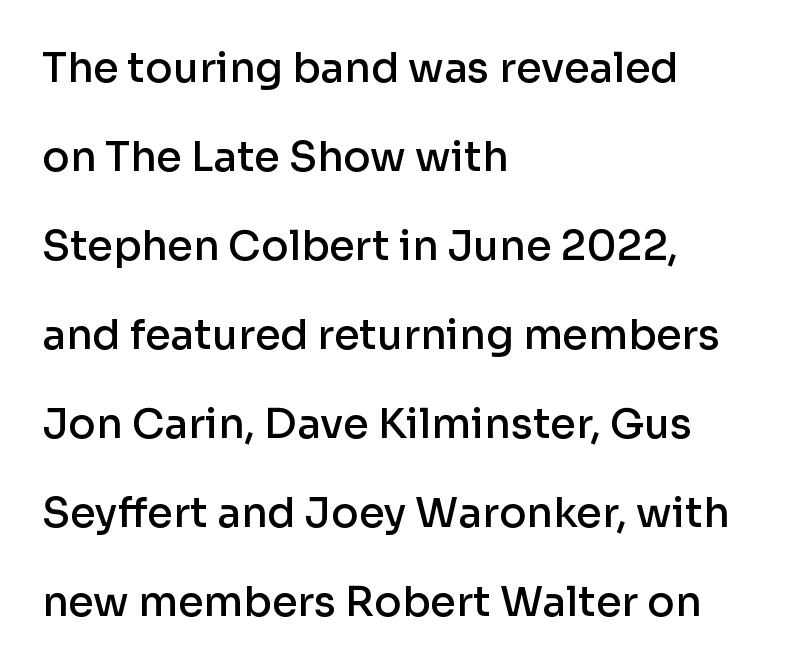
{"serif": "no", "italic": "no", "bold": "semi", "weight": "semibold", "width": "normal", "stroke_contrast": "low", "x_height": "medium", "monospaced": "no", "underline": "no", "align": "left", "line_spacing": "loose", "line_spacing_ratio": 2.17, "letter_spacing": "normal", "letter_spacing_em": 0.0, "glyph_px": 41}
